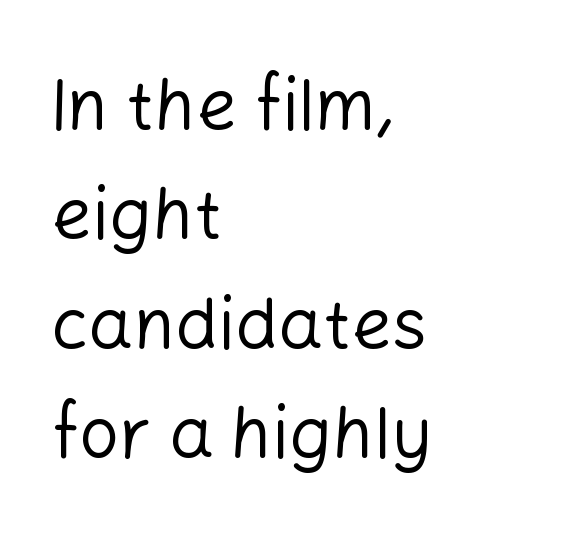
{"serif": "no", "italic": "no", "bold": "no", "weight": "regular", "width": "normal", "stroke_contrast": "low", "x_height": "medium", "monospaced": "no", "underline": "no", "align": "left", "line_spacing": "normal", "line_spacing_ratio": 1.54, "letter_spacing": "normal", "letter_spacing_em": 0.0, "glyph_px": 71}
